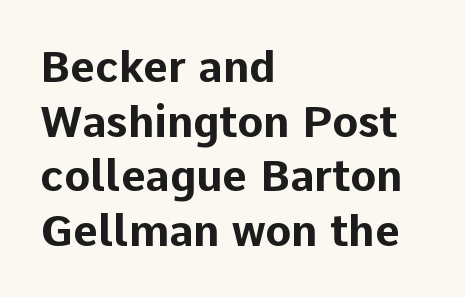
Look at the bottom of the vertical strokes: they stop flat, with no serifs. Alignment: flush left. Horizontal bands of white between lines are of average thickness. Think of a printed novel: that variable character pitch is what you see here.
